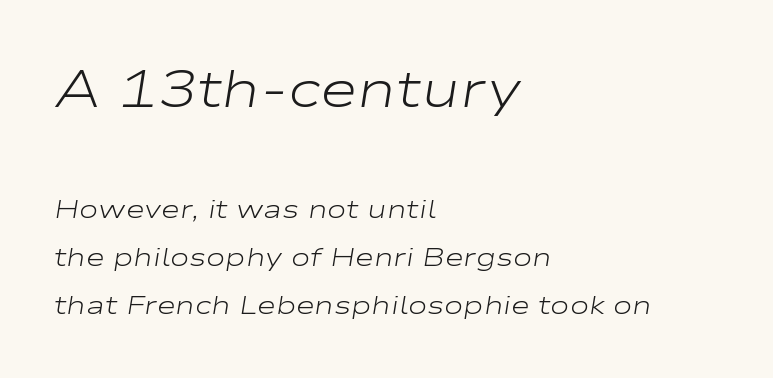
Each letter keeps its own natural width here, so spacing adapts to shape. The first block has been scaled up relative to the second. Tracking here is standard; glyphs follow each other at the usual distance. Plain, unruled lines of type. The rag falls on the right side of this text block. Looking at the ascenders, they clearly lean.
